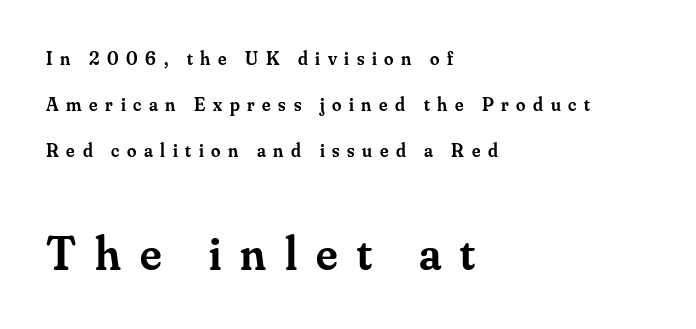
Q: Is the text bold? A: Semi-bold.
Q: Is the text italic (slanted)? A: No, it is upright.
Q: Is the typeface a serif or a sans-serif typeface? A: Serif.
Q: Is the text underlined? A: No.
Q: How is the paragraph aligned? A: Left-aligned.
Q: Is the spacing between letters normal or unusually wide? A: Unusually wide.
Q: Is the spacing between lines tight, normal or loose? A: Loose.
Q: Which block of text is set in a larger size, the first (top) or the second (bottom)? A: The second (bottom) one.
Q: Width (condensed, normal, or wide)? A: Normal.
Q: Stroke contrast? A: Medium.
Q: x-height? A: Small.
Q: Monospaced? A: No.
